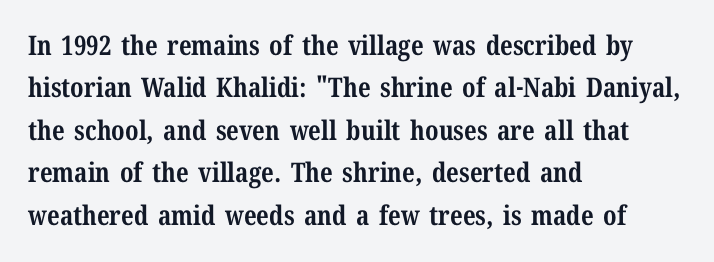
The axis of the letterforms is exactly vertical. The passage is arranged the way most books set body copy — flush left. Beneath every word, the page is bare. Summary of weight: heavy, a full bold. In terms of leading, this rendering sits right in the middle.
